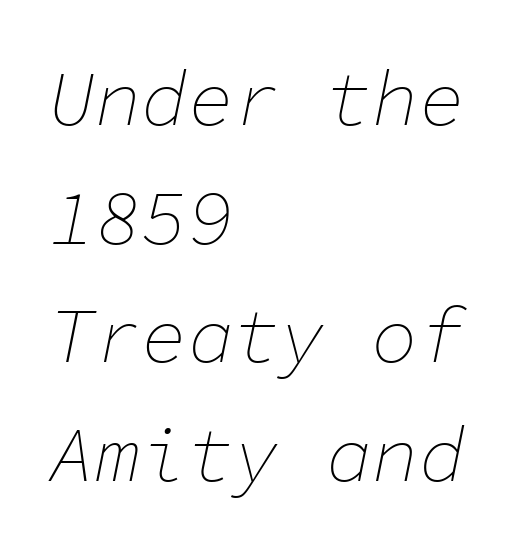
{"italic": "yes", "lean": "right", "slant_degrees": 11, "bold": "no", "weight": "thin", "width": "normal", "stroke_contrast": "low", "x_height": "medium", "monospaced": "yes", "underline": "no", "align": "left", "line_spacing": "normal", "line_spacing_ratio": 1.54, "letter_spacing": "normal", "letter_spacing_em": 0.0, "glyph_px": 77}
